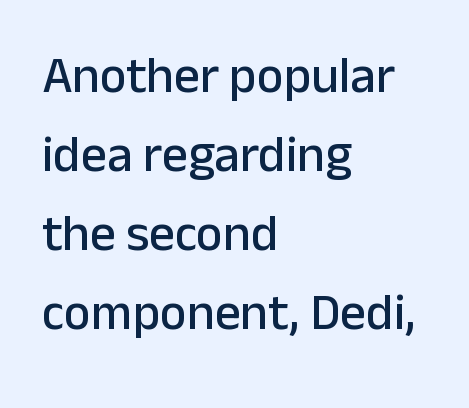
The image shows 51 px sans-serif type, upright; set left-aligned, normal line spacing (1.55x), normal letter spacing, not underlined; low stroke contrast and a medium x-height.
